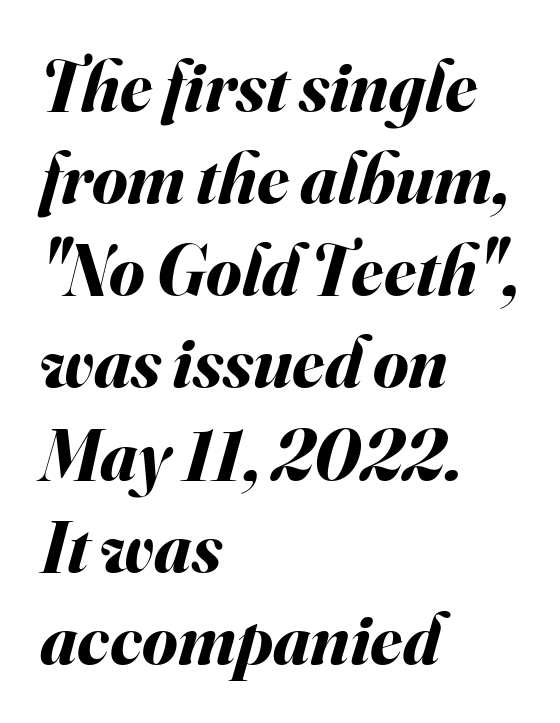
{"italic": "yes", "lean": "right", "slant_degrees": 16, "bold": "yes", "weight": "bold", "width": "normal", "stroke_contrast": "medium", "x_height": "small", "monospaced": "no", "underline": "no", "align": "left", "line_spacing": "normal", "line_spacing_ratio": 1.28, "letter_spacing": "normal", "letter_spacing_em": 0.0, "glyph_px": 72}
